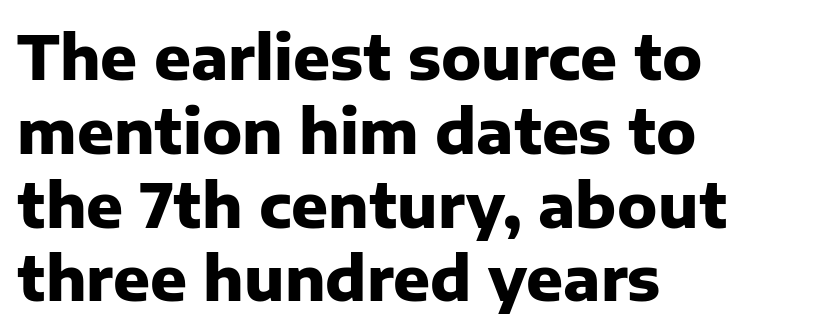
A typesetter would call this zero additional tracking. The space beneath each line is pristine and unruled. The paragraph shown leans on its left margin. Typographically, this falls in the sans-serif category. Set as a true bold cut, around the 700 mark.
